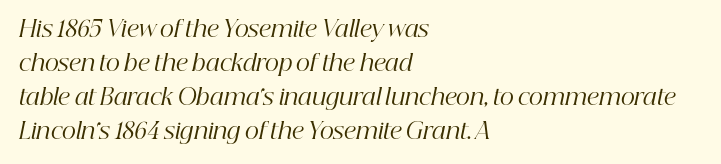
Q: Is the text bold? A: No.
Q: Is the text italic (slanted)? A: Yes, it leans right by about 12 degrees.
Q: Is the text underlined? A: No.
Q: How is the paragraph aligned? A: Left-aligned.
Q: Is the spacing between letters normal or unusually wide? A: Normal.
Q: Is the spacing between lines tight, normal or loose? A: Normal.
